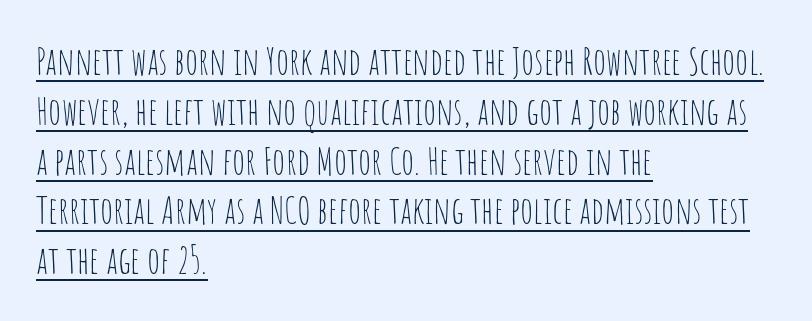
If you measured baseline to baseline, you'd find a middling distance. The passage shown is typed in a proportional face where columns would drift. Letter spacing: default. Visually the block forms a straight wall on the left and a jagged coastline on the right. The cut favours lightness, reaching ordinary text weight at its darkest. The string is rendered with underlining switched on.
